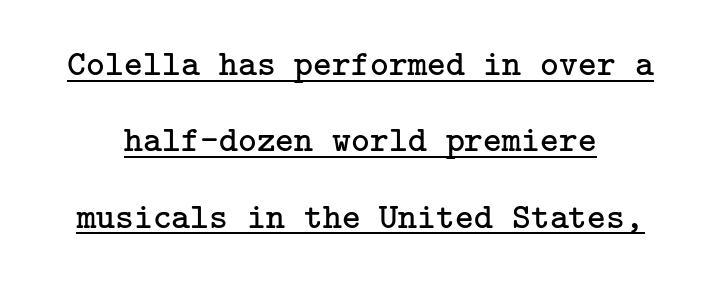
No heavy texture on the line: the type isn't bold. Vertical spacing — loose. Characters follow at the spacing the type designer built in. Check where the strokes stop: tiny serifs finish them off.
